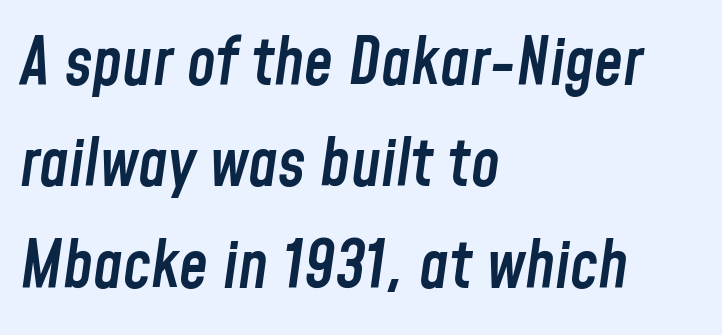
The image shows 65 px semibold, condensed type, italic (leaning right); set left-aligned, normal line spacing (1.56x), normal letter spacing, not underlined; low stroke contrast and a medium x-height.
